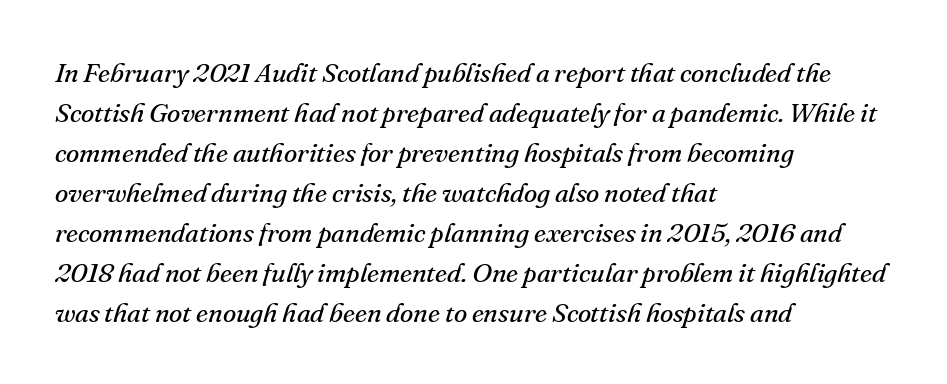
Stems here are at most as thick as an everyday book face. All the whitespace from short lines collects on the right. Words float on clear page, feet unadorned. Words appear dense and cohesive because spacing is normal. Style check: oblique.
